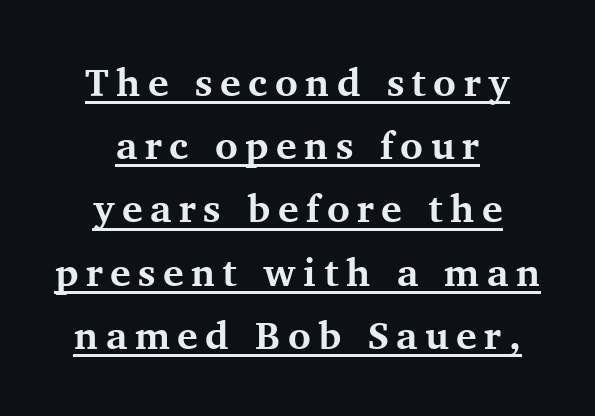
Q: Is the text bold? A: Yes.
Q: Is the text italic (slanted)? A: No, it is upright.
Q: Is the typeface a serif or a sans-serif typeface? A: Serif.
Q: Is the text underlined? A: Yes.
Q: How is the paragraph aligned? A: Centered.
Q: Is the spacing between lines tight, normal or loose? A: Normal.
Q: Width (condensed, normal, or wide)? A: Normal.
Q: Stroke contrast? A: Medium.
Q: x-height? A: Medium.
Q: Monospaced? A: No.
